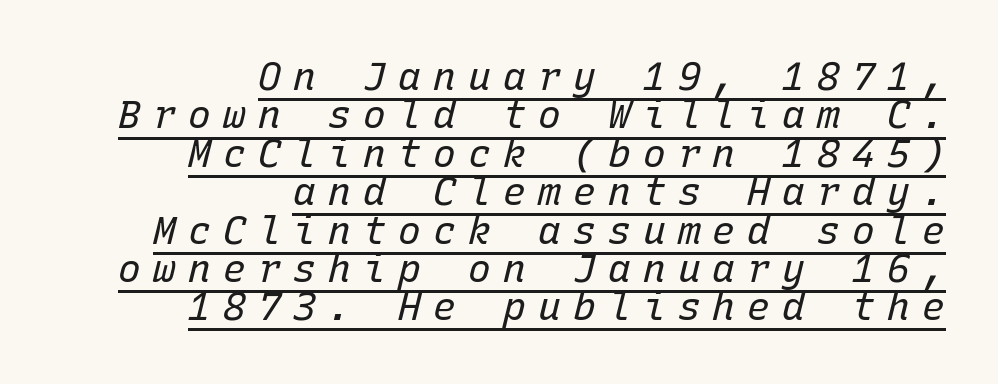
Ink coverage per letter is moderate at most. Compared with a flush-left layout, this one pins lines to the opposite, right side. The passage shown is typed in a monospace face where columns stay perfectly aligned. If you drew a line through each stem, it would be angled.
